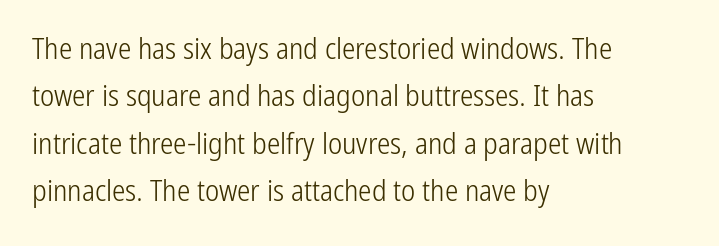
Q: Is the text bold? A: No.
Q: Is the text italic (slanted)? A: No, it is upright.
Q: Is the typeface a serif or a sans-serif typeface? A: Sans-serif.
Q: Is the text underlined? A: No.
Q: How is the paragraph aligned? A: Left-aligned.
Q: Is the spacing between letters normal or unusually wide? A: Normal.
Q: Is the spacing between lines tight, normal or loose? A: Normal.
Q: Width (condensed, normal, or wide)? A: Condensed.
Q: Stroke contrast? A: Low.
Q: x-height? A: Medium.
Q: Monospaced? A: No.
